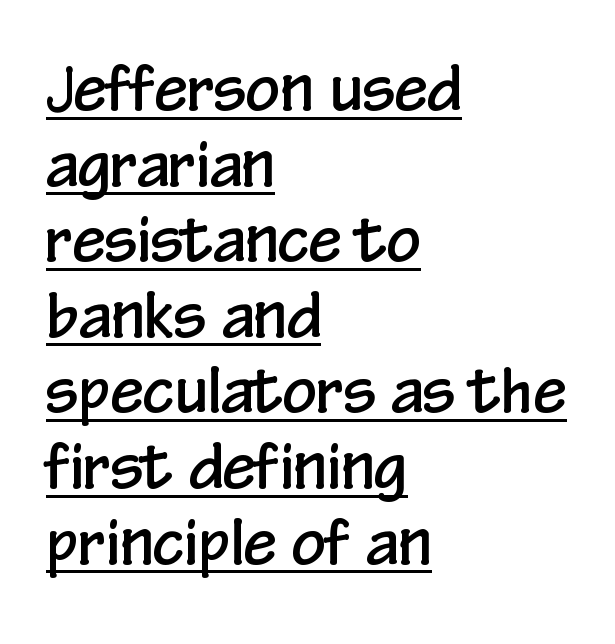
The image shows 60 px condensed sans-serif type, upright; set left-aligned, normal line spacing (1.26x), normal letter spacing, underlined; low stroke contrast and a medium x-height.
